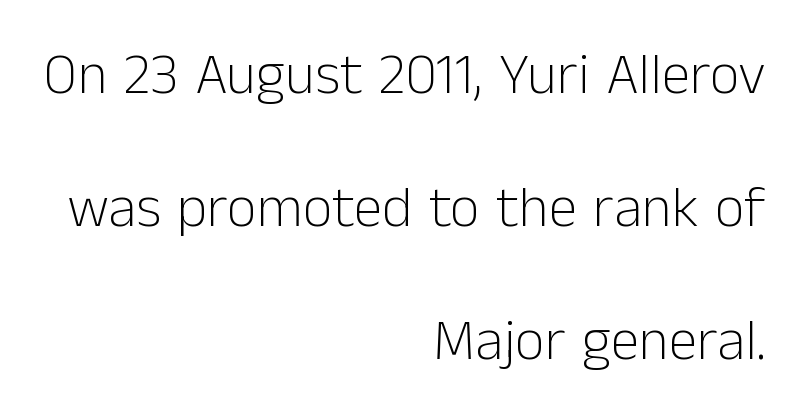
Varying glyph widths throughout — classic text-font behaviour. These lines are set flush right with a ragged left edge. The letters look calm and open, with moderate or lighter stems. Do the letters lean? They stand straight. Loosely led — the rows are spread out. Check the space under the baseline: it is left empty.
